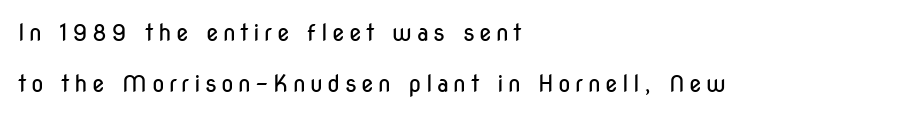
The image shows 23 px text type, upright; set left-aligned, loose line spacing (2.2x), not underlined.
